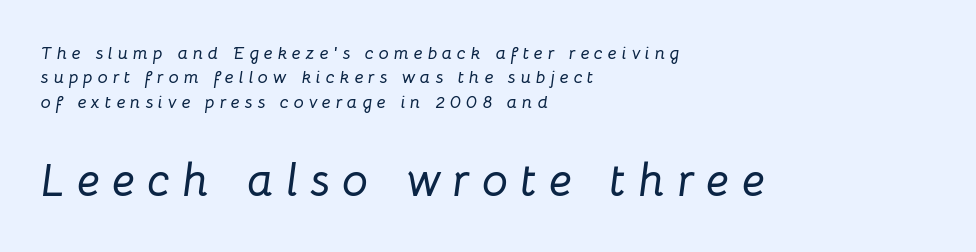
The image shows 46 px text type, italic (leaning right); set left-aligned, normal line spacing (1.36x), unusually wide letter spacing (+0.27 em), not underlined; the second (bottom) block is 2.56x larger; low stroke contrast and a medium x-height.
